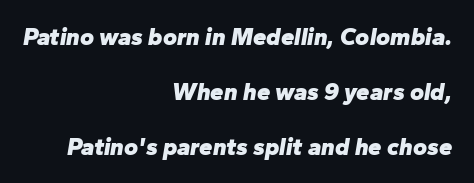
The image shows 24 px bold type, italic (leaning right); set right-aligned, loose line spacing (2.29x), normal letter spacing, not underlined.
